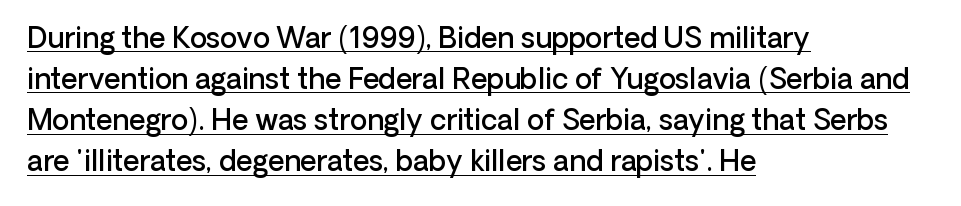
This block has exactly the height ordinary leading produces. Nope, not italic — everything's standing straight. Words appear dense and cohesive because spacing is normal. Typeset ragged right — the left edge is the straight one. Underlined type.
